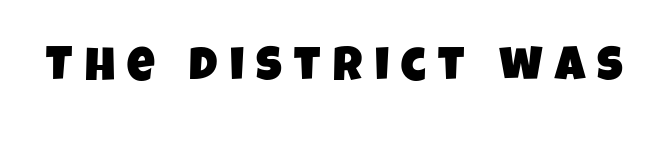
Type without underlining. Grotesque or geometric, the face here clearly has no serifs. The face used here is rendered with a markedly widened letterfit. The rendering uses natural spacing where letterforms have individual widths.
